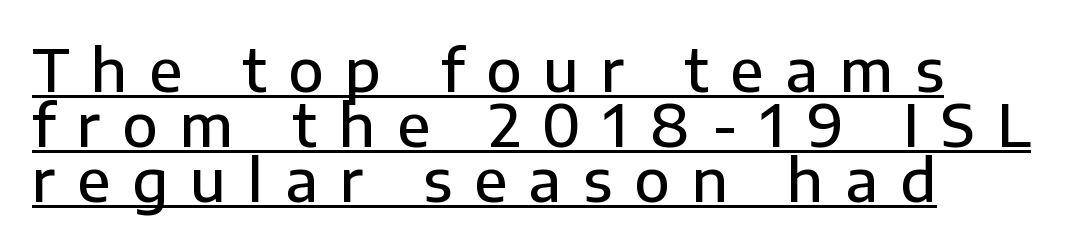
Q: Is the text bold? A: Semi-bold.
Q: Is the text italic (slanted)? A: No, it is upright.
Q: Is the typeface a serif or a sans-serif typeface? A: Sans-serif.
Q: Is the text underlined? A: Yes.
Q: Is the spacing between letters normal or unusually wide? A: Unusually wide.
Q: Is the spacing between lines tight, normal or loose? A: Tight.
Q: Width (condensed, normal, or wide)? A: Normal.
Q: Stroke contrast? A: Low.
Q: x-height? A: Medium.
Q: Monospaced? A: No.
